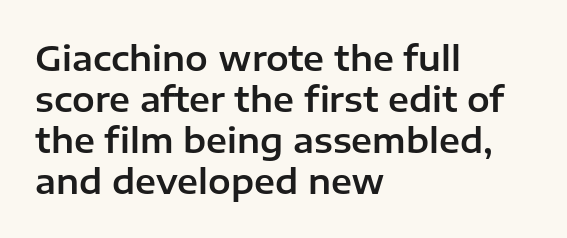
The image shows 34 px sans-serif type, upright; set left-aligned, line spacing 1.21x, normal letter spacing, not underlined; low stroke contrast and a medium x-height.
